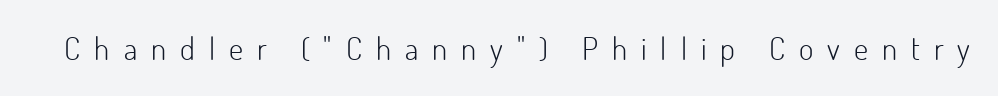
Q: Is the text bold? A: No.
Q: Is the text italic (slanted)? A: No, it is upright.
Q: Is the typeface a serif or a sans-serif typeface? A: Sans-serif.
Q: Is the text underlined? A: No.
Q: Is the spacing between letters normal or unusually wide? A: Unusually wide.
Q: Width (condensed, normal, or wide)? A: Normal.
Q: Stroke contrast? A: Low.
Q: x-height? A: Small.
Q: Monospaced? A: No.
